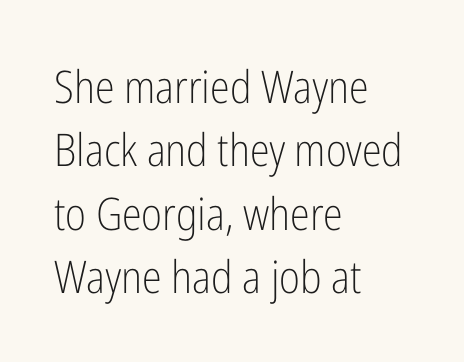
{"serif": "no", "italic": "no", "bold": "no", "weight": "light", "width": "condensed", "stroke_contrast": "low", "x_height": "medium", "monospaced": "no", "underline": "no", "align": "left", "line_spacing": "normal", "line_spacing_ratio": 1.41, "letter_spacing": "normal", "letter_spacing_em": 0.0, "glyph_px": 45}
